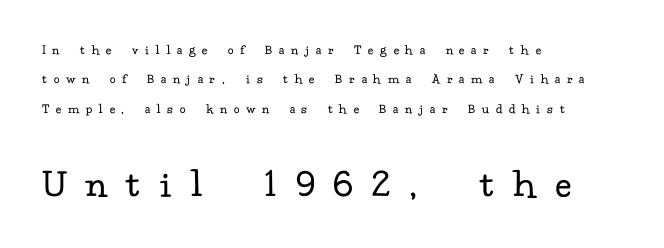
{"serif": "yes", "italic": "no", "bold": "no", "weight": "regular", "width": "normal", "stroke_contrast": "low", "x_height": "small", "monospaced": "no", "underline": "no", "align": "left", "line_spacing": "loose", "line_spacing_ratio": 2.1, "letter_spacing": "wide", "letter_spacing_em": 0.5, "larger_block": "second", "size_ratio": 2.93, "glyph_px": 41}
